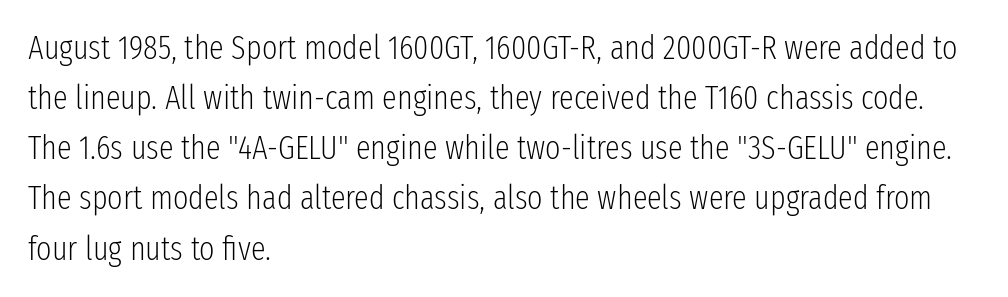
Q: Is the text bold? A: No.
Q: Is the text italic (slanted)? A: No, it is upright.
Q: Is the typeface a serif or a sans-serif typeface? A: Sans-serif.
Q: Is the text underlined? A: No.
Q: How is the paragraph aligned? A: Left-aligned.
Q: Is the spacing between letters normal or unusually wide? A: Normal.
Q: Is the spacing between lines tight, normal or loose? A: Normal.
Q: Width (condensed, normal, or wide)? A: Condensed.
Q: Stroke contrast? A: Low.
Q: x-height? A: Medium.
Q: Monospaced? A: No.
